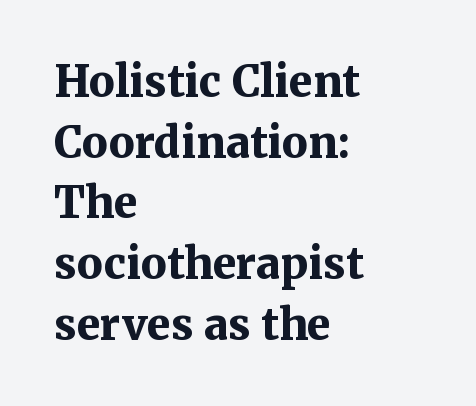
Q: Is the text bold? A: Yes.
Q: Is the text italic (slanted)? A: No, it is upright.
Q: Is the typeface a serif or a sans-serif typeface? A: Serif.
Q: Is the text underlined? A: No.
Q: How is the paragraph aligned? A: Left-aligned.
Q: Is the spacing between letters normal or unusually wide? A: Normal.
Q: Is the spacing between lines tight, normal or loose? A: Normal.
Q: Width (condensed, normal, or wide)? A: Normal.
Q: Stroke contrast? A: Medium.
Q: x-height? A: Medium.
Q: Monospaced? A: No.
